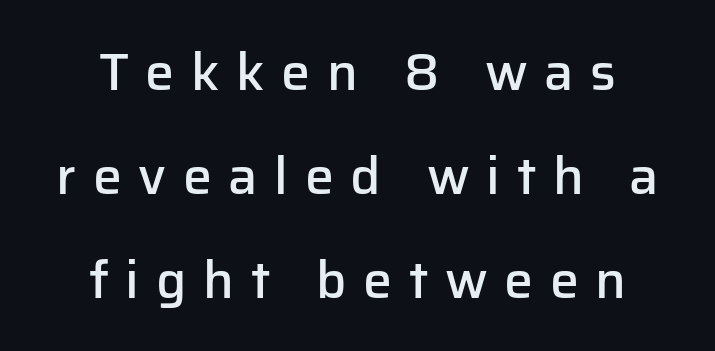
The image shows 52 px semibold sans-serif type, upright; set centered, loose line spacing (2.0x), unusually wide letter spacing (+0.32 em), not underlined; low stroke contrast and a medium x-height.
